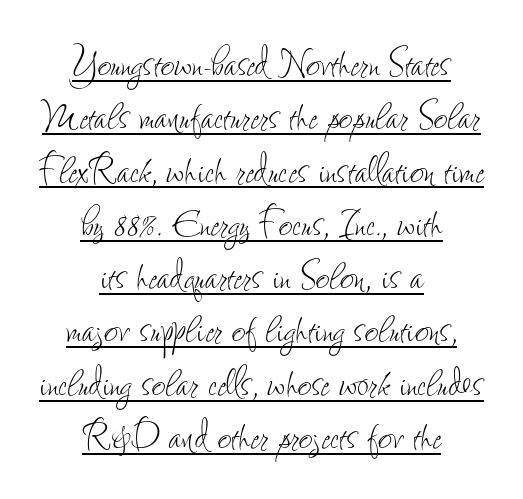
Default kerning and tracking; the words read as compact shapes. Honestly, the underline is the first thing you notice here. In terms of leading, this rendering errs on the cramped side.
